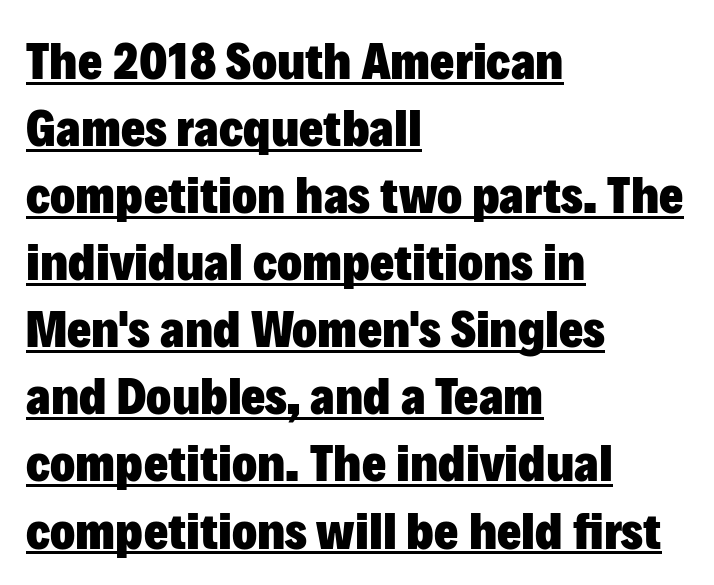
{"serif": "no", "italic": "no", "bold": "yes", "weight": "heavy", "width": "normal", "stroke_contrast": "low", "x_height": "medium", "monospaced": "no", "underline": "yes", "align": "left", "line_spacing": "normal", "line_spacing_ratio": 1.29, "letter_spacing": "normal", "letter_spacing_em": 0.0, "glyph_px": 52}
